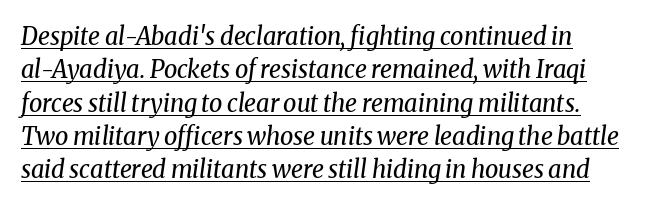
This reads as an unemphasized weight, regular at the heaviest. Glance below the letters and you will spot a drawn line. How would I describe the line gaps? Plain and ordinary. You can tell it's italic because the verticals aren't actually vertical.
